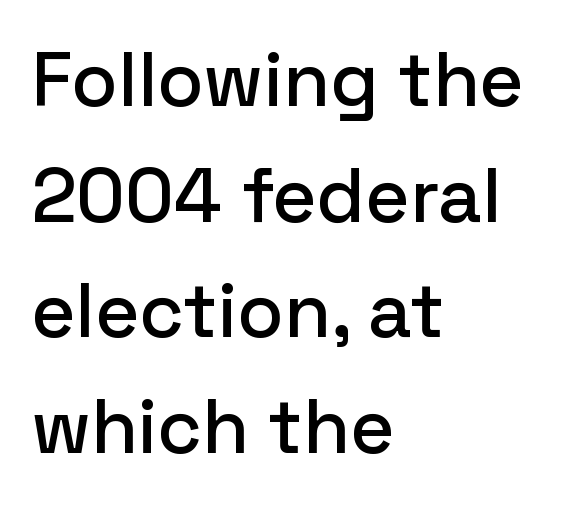
Q: Is the text italic (slanted)? A: No, it is upright.
Q: Is the typeface a serif or a sans-serif typeface? A: Sans-serif.
Q: Is the text underlined? A: No.
Q: How is the paragraph aligned? A: Left-aligned.
Q: Is the spacing between letters normal or unusually wide? A: Normal.
Q: Is the spacing between lines tight, normal or loose? A: Normal.
Q: Width (condensed, normal, or wide)? A: Normal.
Q: Stroke contrast? A: Low.
Q: x-height? A: Medium.
Q: Monospaced? A: No.
